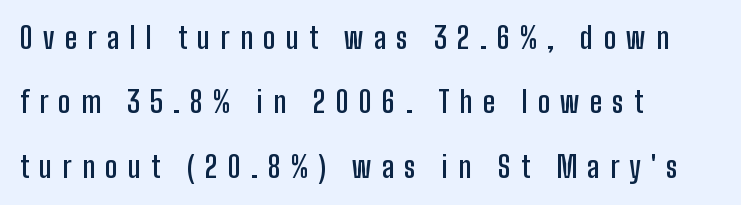
Q: Is the text bold? A: Semi-bold.
Q: Is the text italic (slanted)? A: No, it is upright.
Q: Is the typeface a serif or a sans-serif typeface? A: Sans-serif.
Q: Is the text underlined? A: No.
Q: How is the paragraph aligned? A: Left-aligned.
Q: Is the spacing between letters normal or unusually wide? A: Unusually wide.
Q: Is the spacing between lines tight, normal or loose? A: Loose.
Q: Width (condensed, normal, or wide)? A: Condensed.
Q: Stroke contrast? A: Low.
Q: x-height? A: Medium.
Q: Monospaced? A: No.
